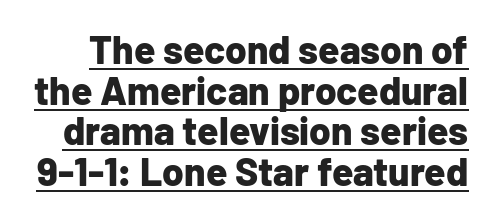
Q: Is the text bold? A: Yes.
Q: Is the text italic (slanted)? A: No, it is upright.
Q: Is the typeface a serif or a sans-serif typeface? A: Sans-serif.
Q: Is the text underlined? A: Yes.
Q: Is the spacing between letters normal or unusually wide? A: Normal.
Q: Is the spacing between lines tight, normal or loose? A: Tight.
Q: Width (condensed, normal, or wide)? A: Normal.
Q: Stroke contrast? A: Low.
Q: x-height? A: Medium.
Q: Monospaced? A: No.
